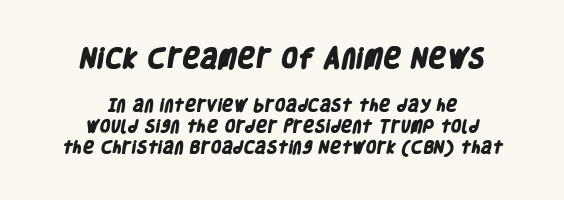
{"bold": "yes", "underline": "no", "align": "center", "line_spacing": "normal", "line_spacing_ratio": 1.5, "letter_spacing": "normal", "letter_spacing_em": 0.0, "larger_block": "first", "size_ratio": 1.57, "glyph_px": 22}
